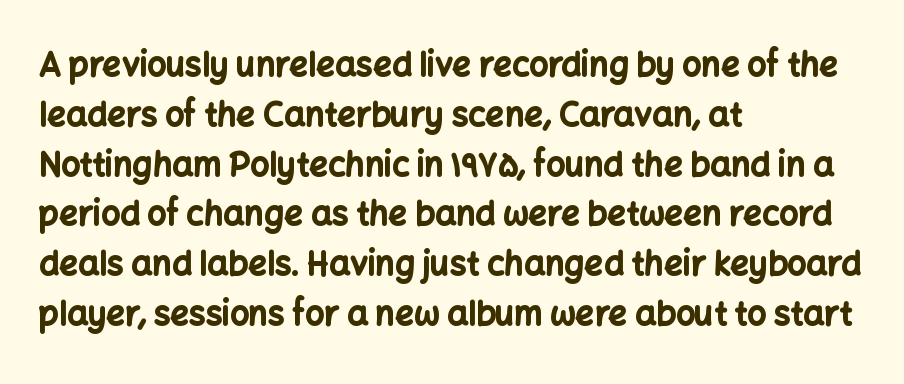
{"serif": "no", "italic": "no", "bold": "yes", "weight": "bold", "width": "normal", "stroke_contrast": "low", "x_height": "medium", "monospaced": "no", "underline": "no", "align": "left", "line_spacing": "normal", "line_spacing_ratio": 1.51, "letter_spacing": "normal", "letter_spacing_em": 0.0, "glyph_px": 33}
